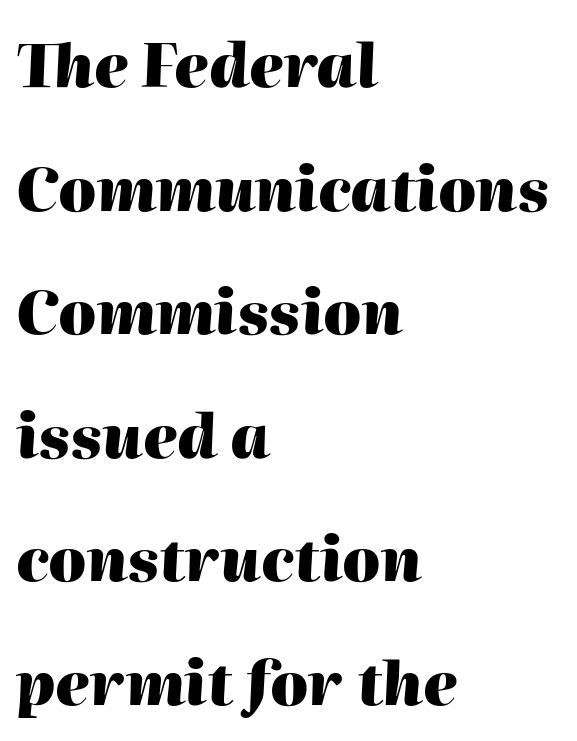
Q: Is the text bold? A: Yes.
Q: Is the text italic (slanted)? A: Yes, it leans right by about 2 degrees.
Q: Is the text underlined? A: No.
Q: How is the paragraph aligned? A: Left-aligned.
Q: Is the spacing between letters normal or unusually wide? A: Normal.
Q: Is the spacing between lines tight, normal or loose? A: Loose.
Q: Width (condensed, normal, or wide)? A: Normal.
Q: Stroke contrast? A: High.
Q: x-height? A: Medium.
Q: Monospaced? A: No.
